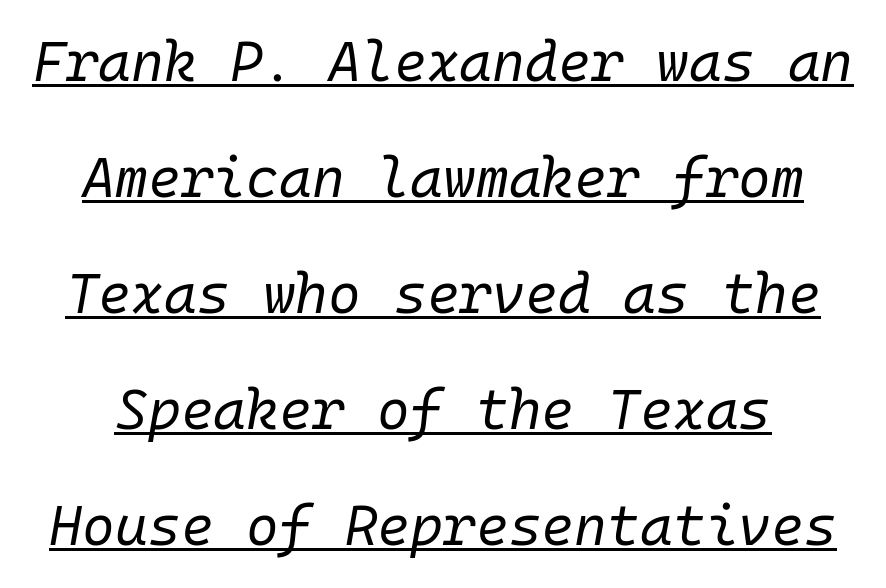
Q: Is the text bold? A: No.
Q: Is the text italic (slanted)? A: Yes, it leans right by about 10 degrees.
Q: Is the text underlined? A: Yes.
Q: Is the spacing between letters normal or unusually wide? A: Normal.
Q: Is the spacing between lines tight, normal or loose? A: Loose.
Q: Width (condensed, normal, or wide)? A: Normal.
Q: Stroke contrast? A: Low.
Q: x-height? A: Medium.
Q: Monospaced? A: Yes.
